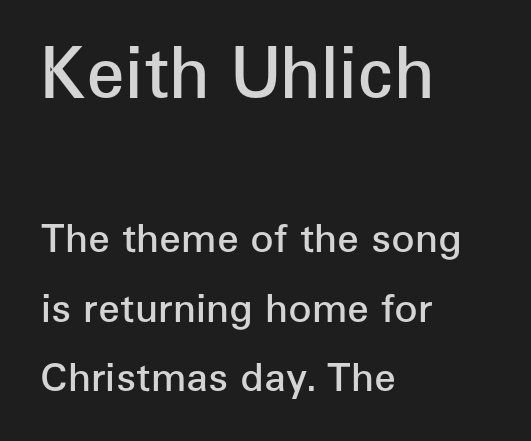
Looks like regular typesetting: each glyph gets only the width it needs. A classic flush-left, rag-right setting is used for this passage. Strokes here are thickened, but only to semibold level. The type sits square on the baseline with zero lean.
